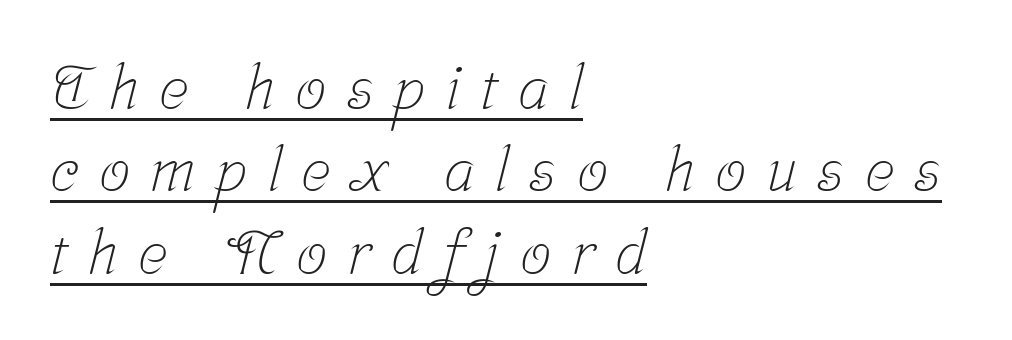
Does the type have serifs? Yes, each stem ends in a small foot. Varying glyph widths throughout — classic text-font behaviour. The lines in this sample share a left origin and differ only in where they stop. The passage shown stacks its lines at a standard gap. A quiet, ordinary-to-light weight characterises the typeface.
